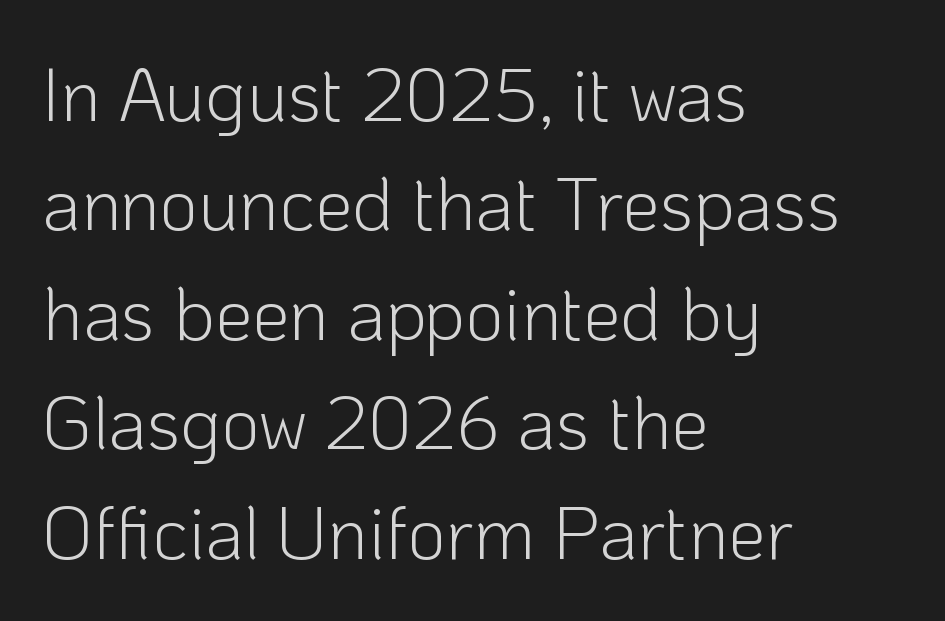
Q: Is the text bold? A: No.
Q: Is the text italic (slanted)? A: No, it is upright.
Q: Is the typeface a serif or a sans-serif typeface? A: Sans-serif.
Q: Is the text underlined? A: No.
Q: How is the paragraph aligned? A: Left-aligned.
Q: Is the spacing between letters normal or unusually wide? A: Normal.
Q: Is the spacing between lines tight, normal or loose? A: Normal.
Q: Width (condensed, normal, or wide)? A: Normal.
Q: Stroke contrast? A: Low.
Q: x-height? A: Medium.
Q: Monospaced? A: No.
